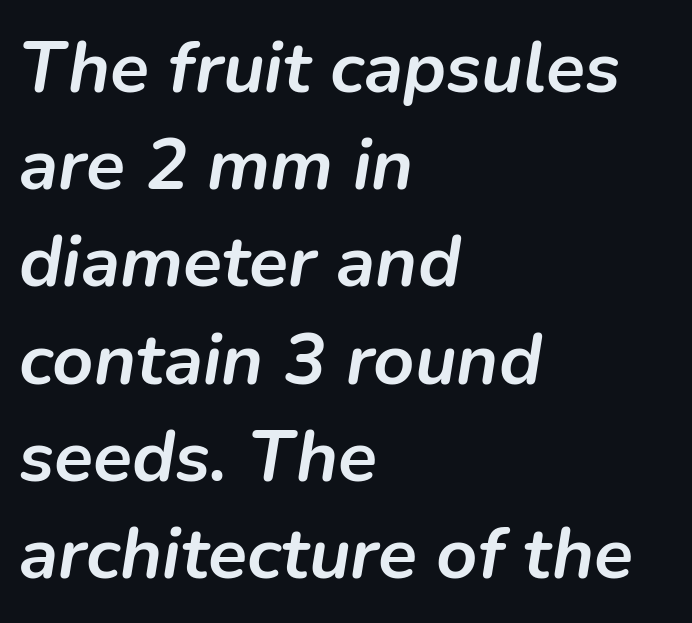
Strokes here are thick enough to call this a true bold. One glance says typical: line gaps are just what's usual. Lines of text with bare space underneath. The typesetter chose a ragged-right arrangement here. These lines were composed using italics. A typesetter would call this proportional, since set widths differ per character.
